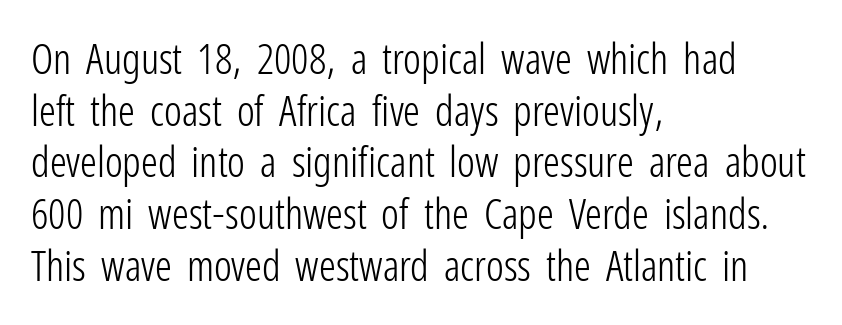
{"serif": "no", "italic": "no", "bold": "no", "weight": "light", "width": "condensed", "stroke_contrast": "low", "x_height": "medium", "monospaced": "no", "underline": "no", "align": "left", "line_spacing_ratio": 1.23, "letter_spacing": "normal", "letter_spacing_em": 0.0, "glyph_px": 42}
